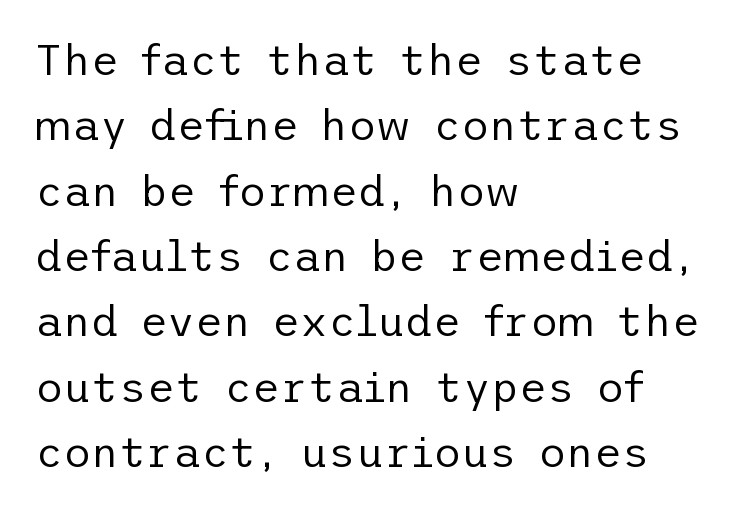
{"serif": "no", "italic": "no", "bold": "no", "weight": "regular", "width": "normal", "stroke_contrast": "low", "x_height": "medium", "underline": "no", "align": "left", "line_spacing": "normal", "line_spacing_ratio": 1.52, "letter_spacing": "normal", "letter_spacing_em": 0.0, "glyph_px": 43}
